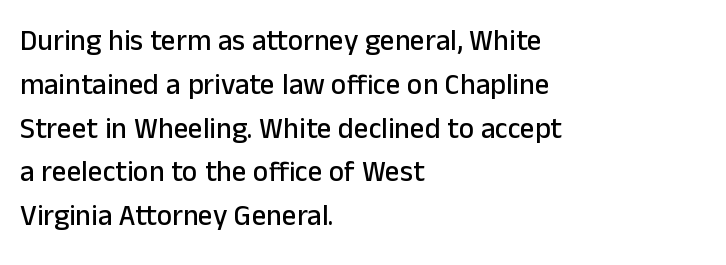
The image shows 29 px sans-serif type, upright; set left-aligned, normal line spacing (1.51x), normal letter spacing, not underlined; low stroke contrast and a medium x-height.
